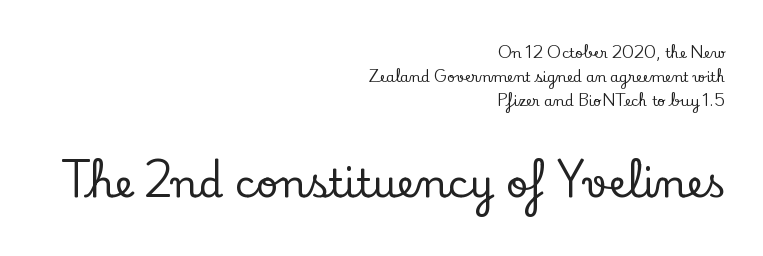
{"italic": "no", "width": "normal", "stroke_contrast": "low", "x_height": "small", "monospaced": "no", "underline": "no", "align": "right", "line_spacing_ratio": 1.72, "letter_spacing": "normal", "letter_spacing_em": 0.0, "larger_block": "second", "size_ratio": 2.79, "glyph_px": 39}
